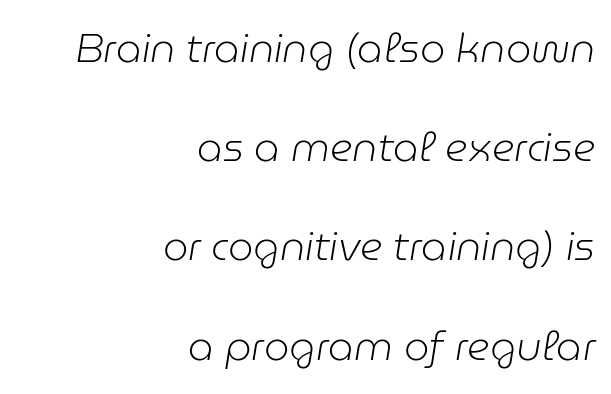
Q: Is the text bold? A: No.
Q: Is the text italic (slanted)? A: Yes, it leans right by about 9 degrees.
Q: Is the text underlined? A: No.
Q: How is the paragraph aligned? A: Right-aligned.
Q: Is the spacing between letters normal or unusually wide? A: Normal.
Q: Is the spacing between lines tight, normal or loose? A: Loose.
Q: Width (condensed, normal, or wide)? A: Normal.
Q: Stroke contrast? A: Low.
Q: x-height? A: Medium.
Q: Monospaced? A: No.
